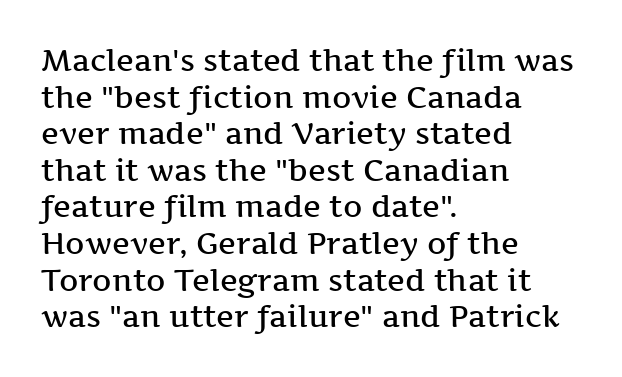
Descenders hang freely into open space. These lines are composed in type with serifs. The lettering stays uniformly vertical, giving the passage a roman look. You could not count columns in this text — the font is proportionally spaced. Teacher's note: observe the even left margin — that is flush-left alignment. Weight check: semibold — heavier than regular, not quite bold.
